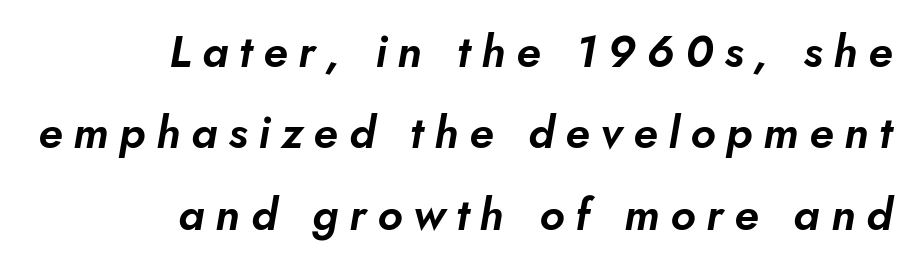
{"serif": "no", "width": "normal", "stroke_contrast": "low", "x_height": "small", "monospaced": "no", "underline": "no", "align": "right", "line_spacing_ratio": 1.81, "letter_spacing": "wide", "letter_spacing_em": 0.24, "glyph_px": 45}
